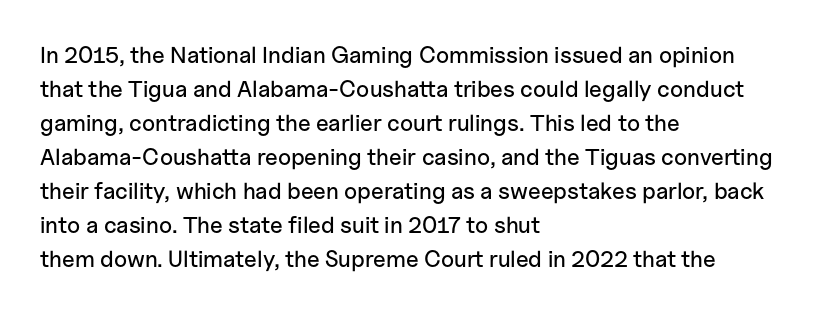
Clear beneath every line of the passage. Notice how descenders clear the ascenders below comfortably — that's standard leading. In terms of letterspacing, this is plain default setting. The lettering stays uniformly vertical, giving the passage a roman look. The lines in this sample share a left origin and differ only in where they stop.
